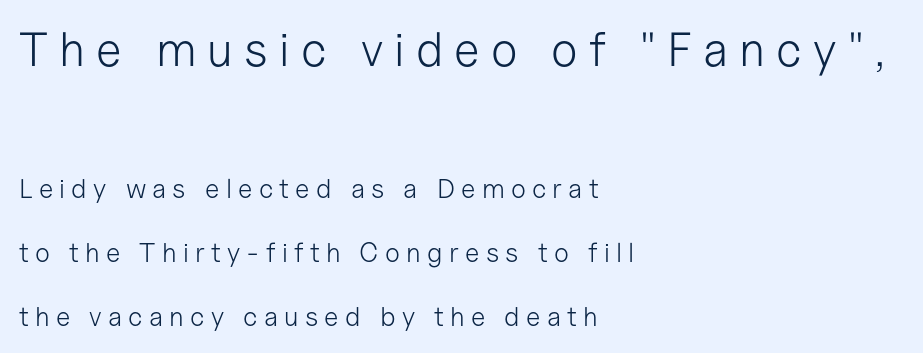
The image shows 48 px light sans-serif type, upright; set left-aligned, loose line spacing (2.37x), unusually wide letter spacing (+0.23 em), not underlined; the first (top) block is 1.78x larger; low stroke contrast and a medium x-height.
